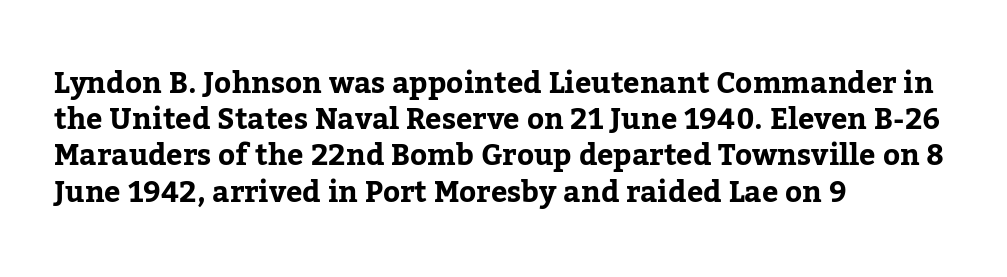
These lines keep a tight, regular rhythm from letter to letter. Each new line begins a customary step beneath the previous one. Italic: no, the glyphs are upright roman. The passage shown is typed in a proportional face where columns would drift.
